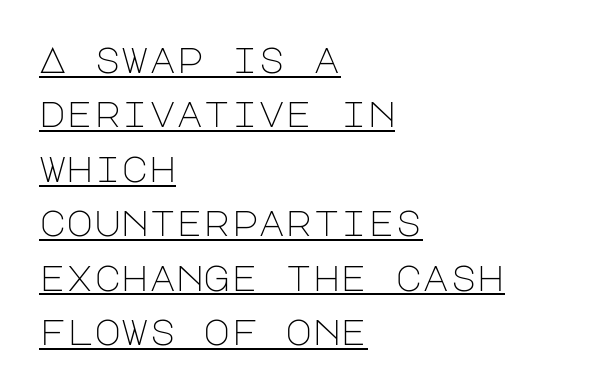
Q: Is the text bold? A: No.
Q: Is the text italic (slanted)? A: No, it is upright.
Q: Is the typeface a serif or a sans-serif typeface? A: Sans-serif.
Q: Is the text underlined? A: Yes.
Q: How is the paragraph aligned? A: Left-aligned.
Q: Is the spacing between letters normal or unusually wide? A: Normal.
Q: Is the spacing between lines tight, normal or loose? A: Normal.
Q: Width (condensed, normal, or wide)? A: Normal.
Q: Stroke contrast? A: Low.
Q: x-height? A: Large.
